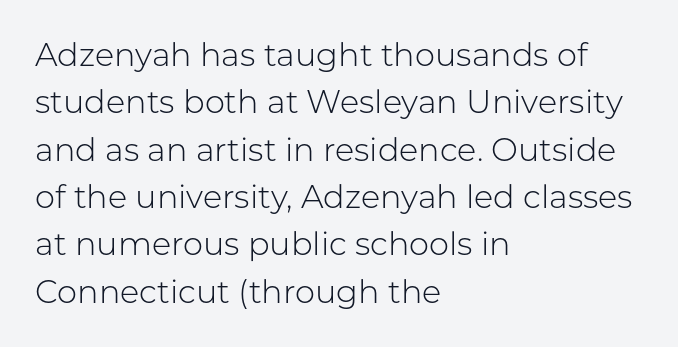
The image shows 32 px light sans-serif type, upright; set left-aligned, normal line spacing (1.48x), normal letter spacing, not underlined; low stroke contrast and a medium x-height.
